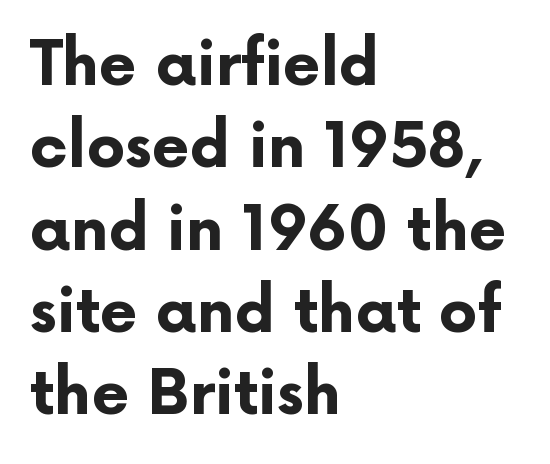
Q: Is the text bold? A: Yes.
Q: Is the text italic (slanted)? A: No, it is upright.
Q: Is the typeface a serif or a sans-serif typeface? A: Sans-serif.
Q: Is the text underlined? A: No.
Q: How is the paragraph aligned? A: Left-aligned.
Q: Is the spacing between letters normal or unusually wide? A: Normal.
Q: Is the spacing between lines tight, normal or loose? A: Normal.
Q: Width (condensed, normal, or wide)? A: Normal.
Q: Stroke contrast? A: Low.
Q: x-height? A: Medium.
Q: Monospaced? A: No.
